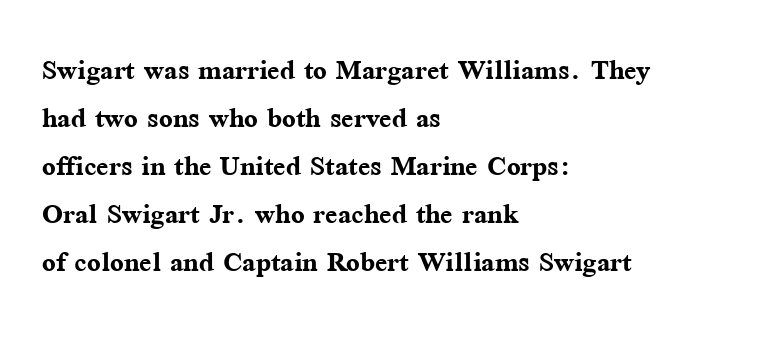
The image shows 36 px semibold serif type, upright; set left-aligned, normal line spacing (1.33x), normal letter spacing, not underlined; medium stroke contrast and a medium x-height.
